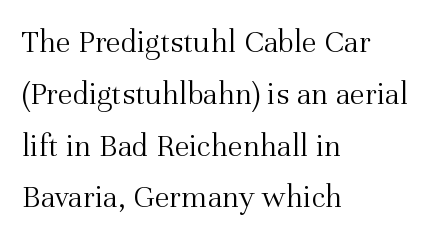
The image shows 33 px light serif type, upright; set left-aligned, normal line spacing (1.57x), normal letter spacing, not underlined; medium stroke contrast and a medium x-height.
